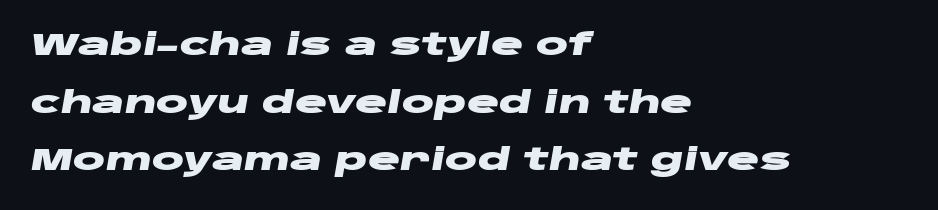
The image shows 30 px heavy, wide type, italic (leaning right); set left-aligned, loose line spacing (1.92x), normal letter spacing, not underlined; low stroke contrast and a large x-height.
